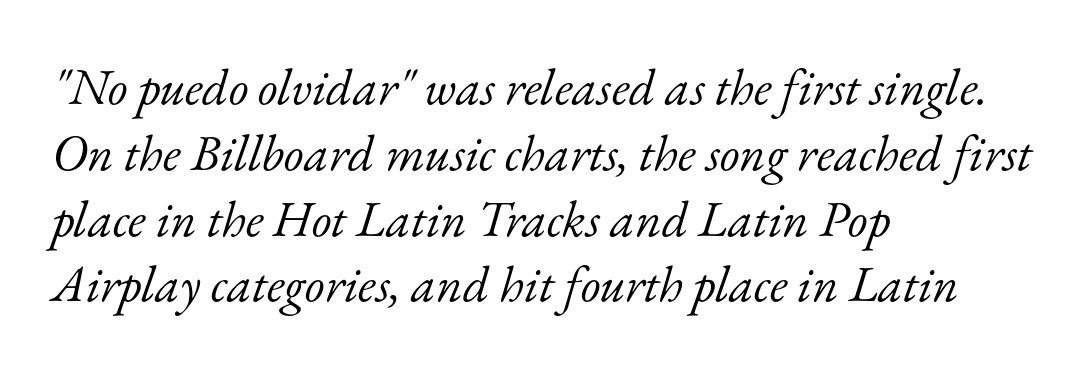
The image shows 51 px light serif type, italic (leaning right); set left-aligned, normal line spacing (1.29x), normal letter spacing, not underlined; low stroke contrast and a small x-height.
